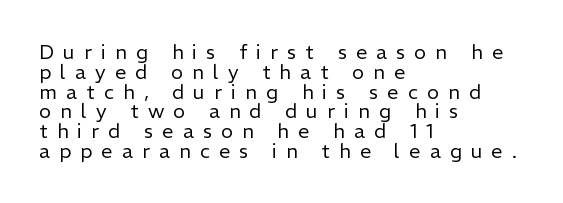
The image shows 20 px text type, upright; set left-aligned, tight line spacing (0.99x), unusually wide letter spacing (+0.46 em), not underlined.
